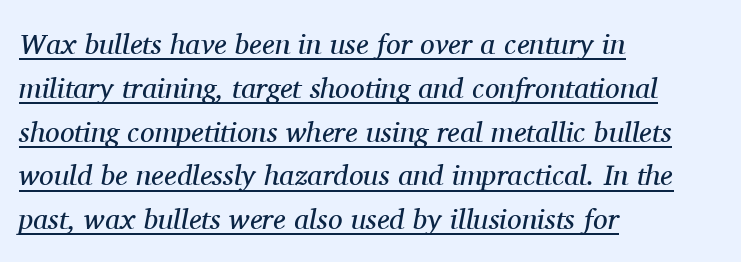
Looking at the ascenders, they clearly lean. The letterforms sit shoulder to shoulder at normal distance. Do the characters align in a grid? No, the font is proportional. This sample keeps an unexceptional amount of space between lines. Underlining? Definitely there.
